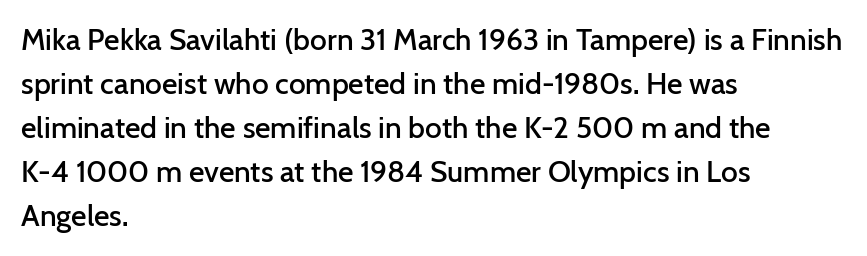
The image shows 30 px semibold sans-serif type, upright; set left-aligned, normal line spacing (1.47x), normal letter spacing, not underlined; low stroke contrast and a medium x-height.
